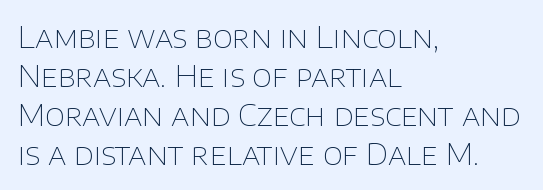
Q: Is the text bold? A: No.
Q: Is the text italic (slanted)? A: No, it is upright.
Q: Is the typeface a serif or a sans-serif typeface? A: Sans-serif.
Q: Is the text underlined? A: No.
Q: How is the paragraph aligned? A: Left-aligned.
Q: Is the spacing between letters normal or unusually wide? A: Normal.
Q: Is the spacing between lines tight, normal or loose? A: Normal.
Q: Width (condensed, normal, or wide)? A: Normal.
Q: Stroke contrast? A: Low.
Q: x-height? A: Large.
Q: Monospaced? A: No.
